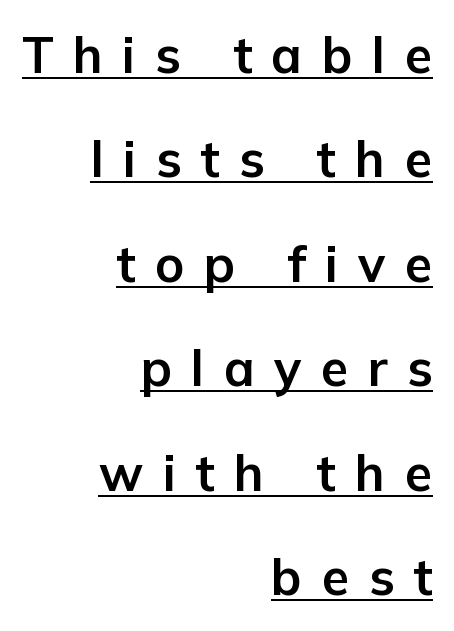
{"serif": "no", "italic": "no", "bold": "yes", "weight": "bold", "width": "normal", "stroke_contrast": "low", "x_height": "medium", "monospaced": "no", "underline": "yes", "align": "right", "line_spacing": "loose", "line_spacing_ratio": 2.09, "letter_spacing": "wide", "letter_spacing_em": 0.39, "glyph_px": 50}
